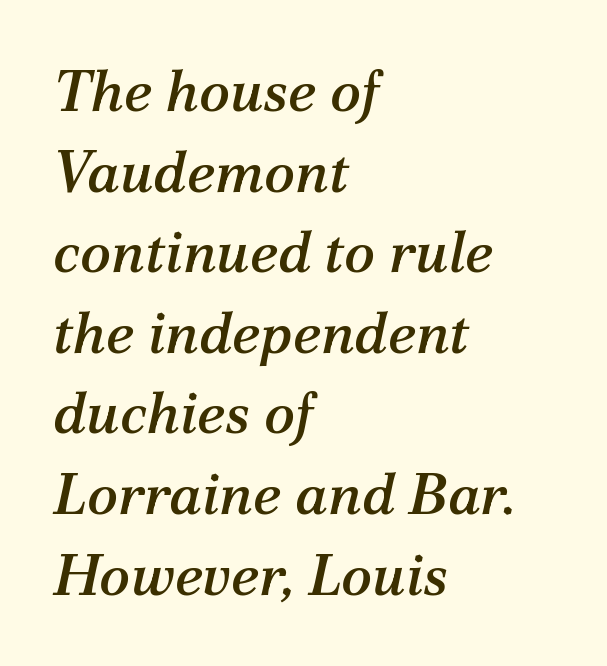
{"serif": "yes", "italic": "yes", "lean": "right", "slant_degrees": 12, "width": "normal", "stroke_contrast": "medium", "x_height": "medium", "monospaced": "no", "underline": "no", "align": "left", "line_spacing": "normal", "line_spacing_ratio": 1.39, "letter_spacing": "normal", "letter_spacing_em": 0.0, "glyph_px": 58}
